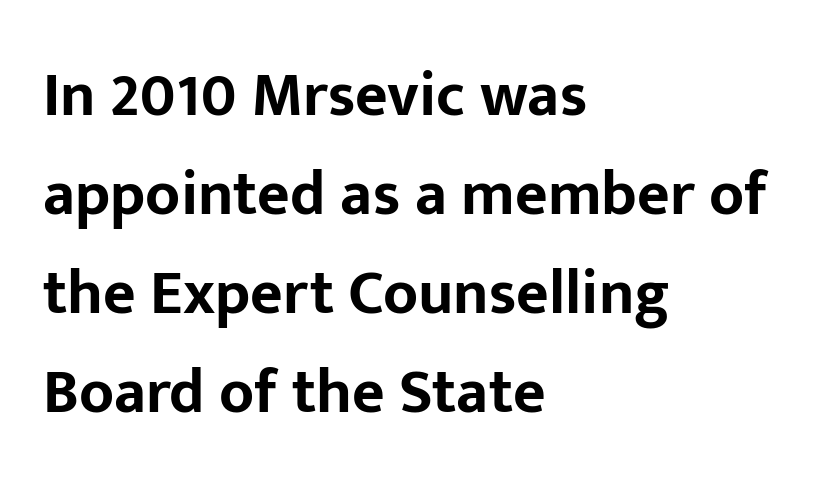
{"serif": "no", "italic": "no", "bold": "yes", "weight": "bold", "width": "normal", "stroke_contrast": "low", "x_height": "medium", "monospaced": "no", "underline": "no", "align": "left", "line_spacing": "normal", "line_spacing_ratio": 1.57, "letter_spacing": "normal", "letter_spacing_em": 0.0, "glyph_px": 63}
